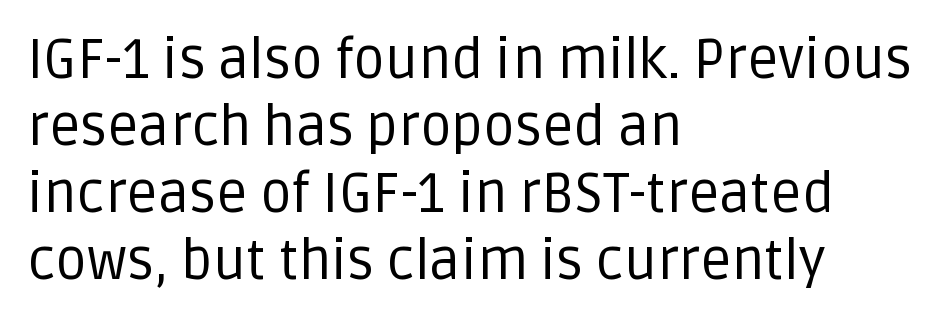
The image shows 55 px regular-weight sans-serif type, upright; set left-aligned, line spacing 1.22x, normal letter spacing, not underlined; low stroke contrast and a large x-height.
